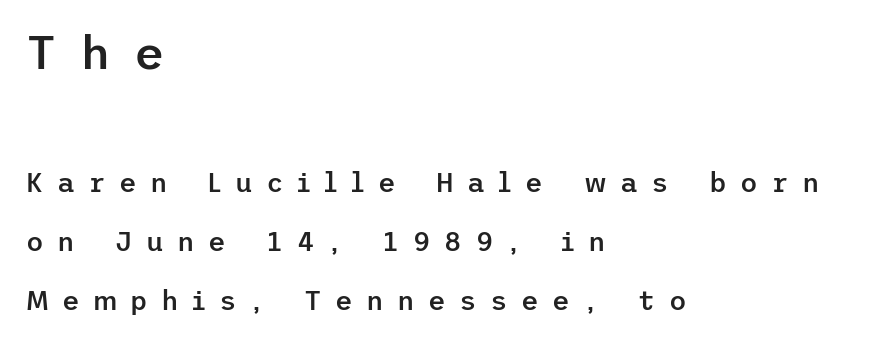
Typeset ragged right — the left edge is the straight one. Unlike a traditional serif, this face leaves its strokes unadorned. The passage shown stacks its lines with a broad gap. Type without underlining.
